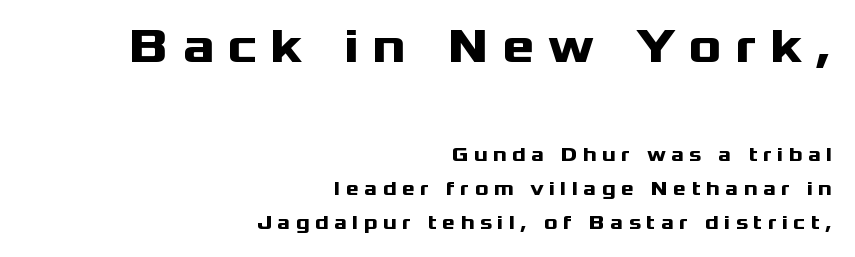
The image shows 49 px heavy, wide sans-serif type, upright; set right-aligned, normal line spacing (1.69x), unusually wide letter spacing (+0.27 em), not underlined; the first (top) block is 2.45x larger; medium stroke contrast and a medium x-height.
